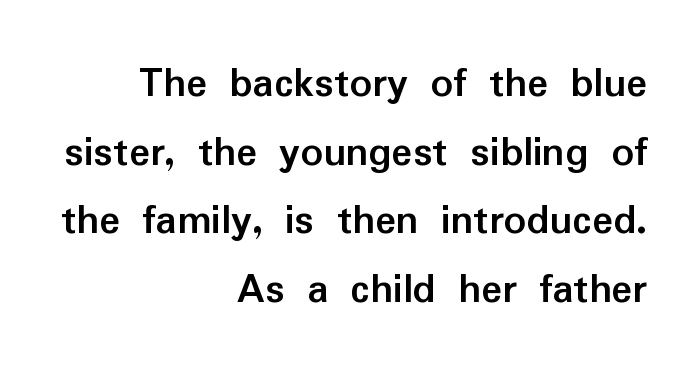
Compared with typical paragraphs, the rows here are spaced about the same. Heft: maximum for text — a bold. Tracking value appears to be zero — textbook default spacing. The space beneath each line is pristine and unruled.
